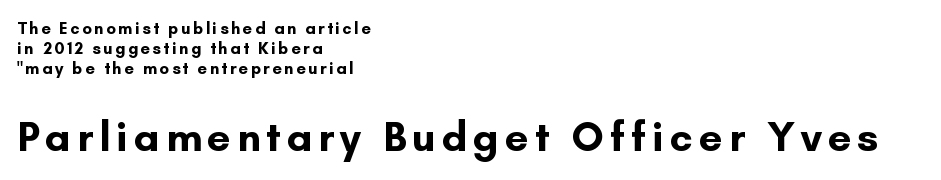
A student would call this left alignment; a typographer would say flush left, rag right. A roman cut, with each character standing at attention. Here the designer chose a conventional face with non-uniform glyph widths. The zone under the glyphs is completely vacant. How heavy is the stroke? Heavy — this is a bold. Is this a sans? Yes — the strokes have no serifs.
